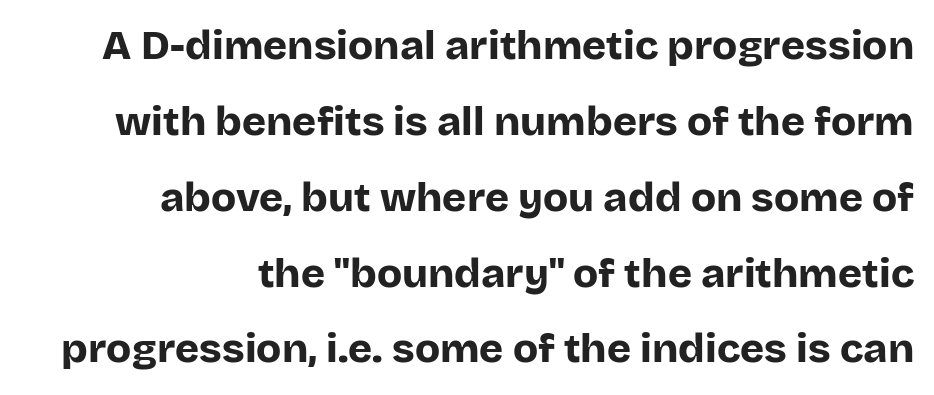
The typography opts for an upright posture over an oblique one. Beneath every word, the page is bare. I'd describe the lettering as bold — thick and assertive. Horizontally, the lines are justified to the trailing edge only. Varying glyph widths throughout — classic text-font behaviour.
